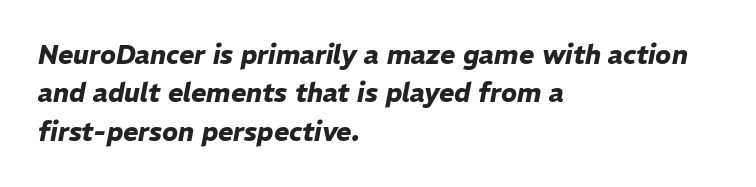
Q: Is the text bold? A: Yes.
Q: Is the text italic (slanted)? A: Yes, it leans right by about 11 degrees.
Q: Is the text underlined? A: No.
Q: How is the paragraph aligned? A: Left-aligned.
Q: Is the spacing between letters normal or unusually wide? A: Normal.
Q: Is the spacing between lines tight, normal or loose? A: Normal.
